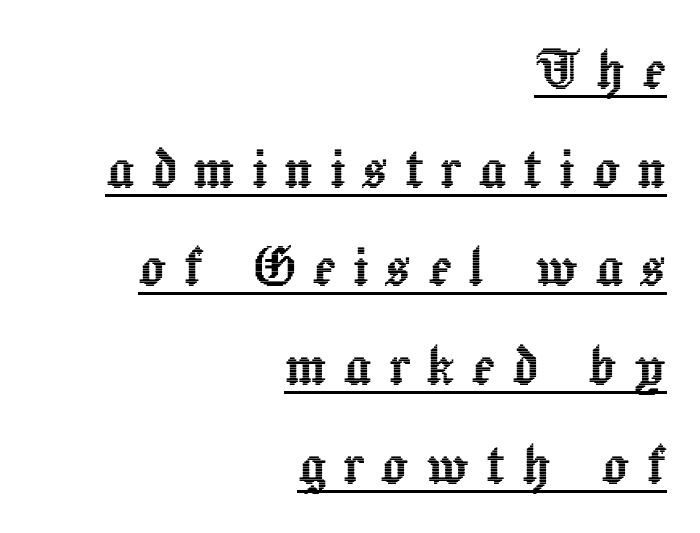
{"italic": "no", "width": "normal", "x_height": "medium", "monospaced": "no", "underline": "yes", "align": "right", "line_spacing": "normal", "line_spacing_ratio": 1.43, "letter_spacing": "wide", "letter_spacing_em": 0.24, "glyph_px": 69}
